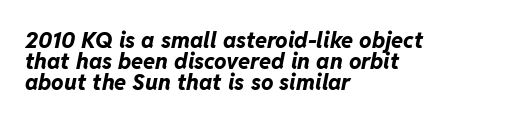
{"italic": "yes", "lean": "right", "slant_degrees": 11, "bold": "yes", "underline": "no", "align": "left", "line_spacing": "tight", "line_spacing_ratio": 0.95, "letter_spacing": "normal", "letter_spacing_em": 0.0, "glyph_px": 22}
